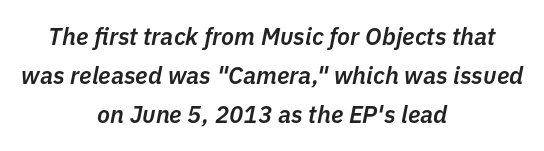
A typesetter would call this zero additional tracking. The typesetting leans somewhat heavy: a semibold. The rendering applies a slant to the glyphs. Notice how descenders clear the ascenders below comfortably — that's standard leading. Type without underlining. One-word summary of the alignment: center.
